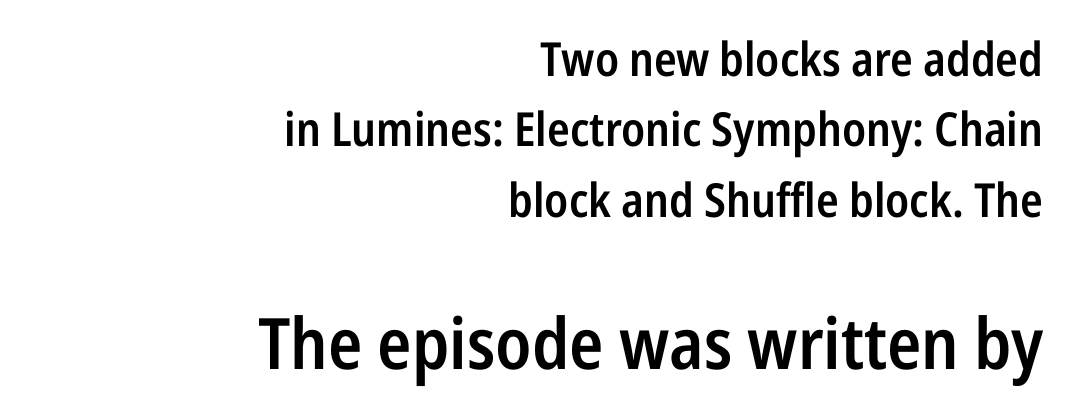
The image shows 71 px semibold, condensed sans-serif type, upright; set right-aligned, normal line spacing (1.5x), normal letter spacing, not underlined; the second (bottom) block is 1.51x larger; low stroke contrast and a medium x-height.
